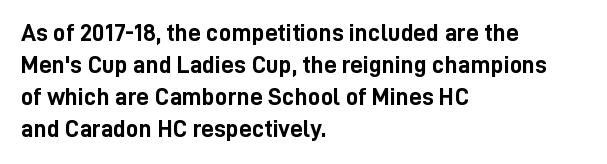
The typesetter chose a ragged-right arrangement here. The line texture is even and compact thanks to regular tracking. Summary of weight: heavy, a full bold. Vertically, the passage feels balanced, rows spaced as you'd expect. In terms of posture, this sample is upright.
